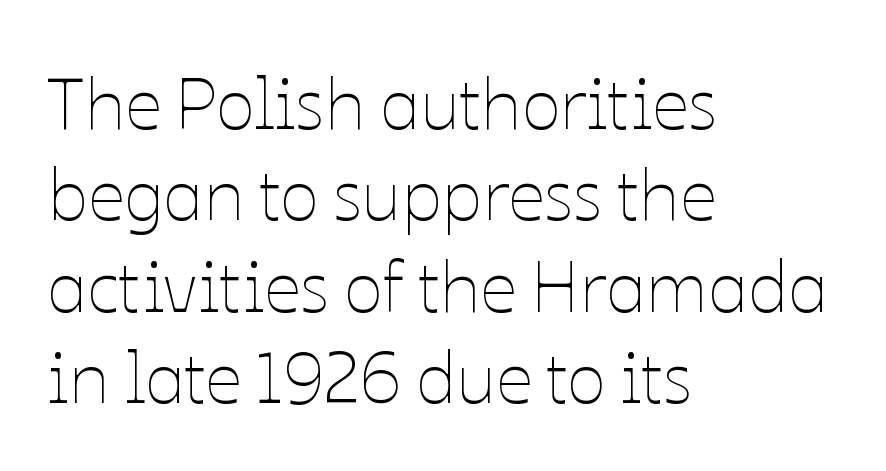
Is the stroke heavy? The answer is a plain regular-or-lighter. The area under the type is left untouched. Students, note that the glyphs here touch the page at normal intervals. Every row of glyphs begins at an identical x-position on the left. Spacing verdict: proportional, widths tailored to each character.
